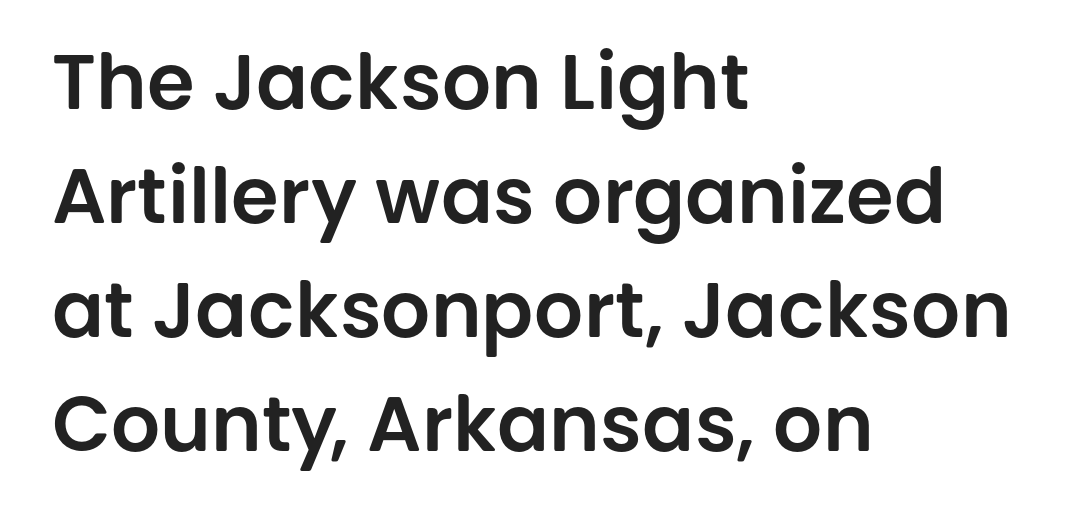
{"serif": "no", "italic": "no", "width": "normal", "stroke_contrast": "low", "x_height": "large", "monospaced": "no", "underline": "no", "align": "left", "line_spacing": "normal", "line_spacing_ratio": 1.48, "letter_spacing": "normal", "letter_spacing_em": 0.0, "glyph_px": 77}
